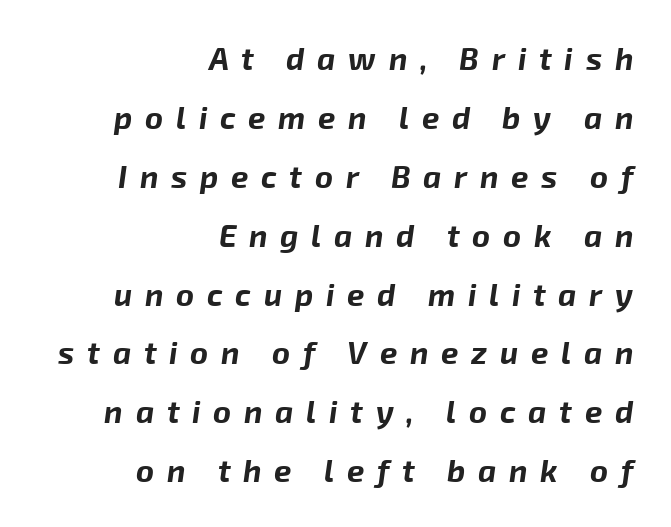
Tracking here is generous; glyphs stand well apart from one another. The rag falls on the left side of this text block. Strong, thick strokes mark this as bold type. Plain, unruled lines of type. The lines are spread far apart with generous leading. You could not count columns in this text — the font is proportionally spaced.
